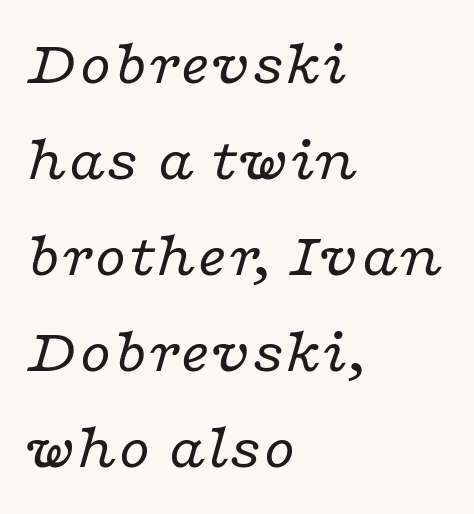
Q: Is the text bold? A: No.
Q: Is the text italic (slanted)? A: Yes, it leans right by about 16 degrees.
Q: Is the typeface a serif or a sans-serif typeface? A: Serif.
Q: Is the text underlined? A: No.
Q: How is the paragraph aligned? A: Left-aligned.
Q: Is the spacing between letters normal or unusually wide? A: Normal.
Q: Is the spacing between lines tight, normal or loose? A: Normal.
Q: Width (condensed, normal, or wide)? A: Wide.
Q: Stroke contrast? A: Low.
Q: x-height? A: Medium.
Q: Monospaced? A: No.
